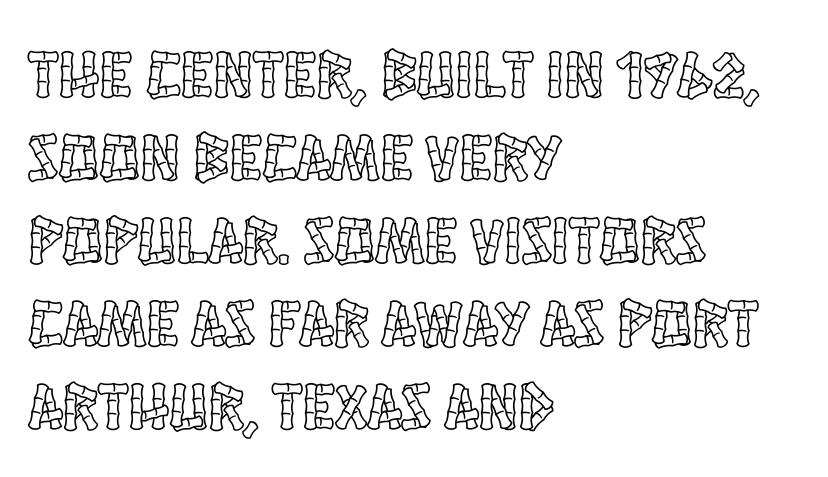
{"italic": "no", "width": "condensed", "x_height": "large", "monospaced": "no", "underline": "no", "align": "left", "line_spacing_ratio": 1.24, "letter_spacing": "normal", "letter_spacing_em": 0.0, "glyph_px": 67}
